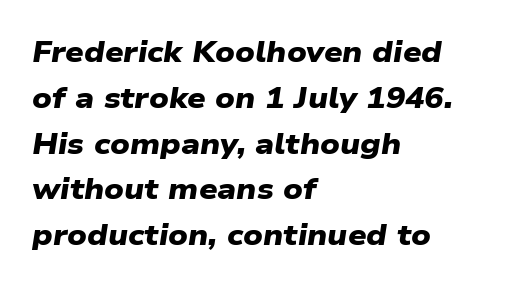
{"serif": "no", "bold": "yes", "weight": "heavy", "width": "wide", "stroke_contrast": "low", "x_height": "medium", "monospaced": "no", "underline": "no", "align": "left", "line_spacing": "normal", "line_spacing_ratio": 1.58, "letter_spacing": "normal", "letter_spacing_em": 0.0, "glyph_px": 29}
